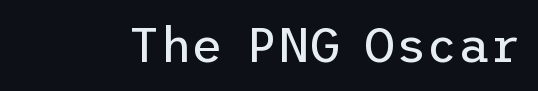
{"serif": "no", "italic": "no", "bold": "no", "weight": "regular", "width": "normal", "stroke_contrast": "low", "x_height": "medium", "underline": "no", "letter_spacing": "normal", "letter_spacing_em": 0.0, "glyph_px": 48}
